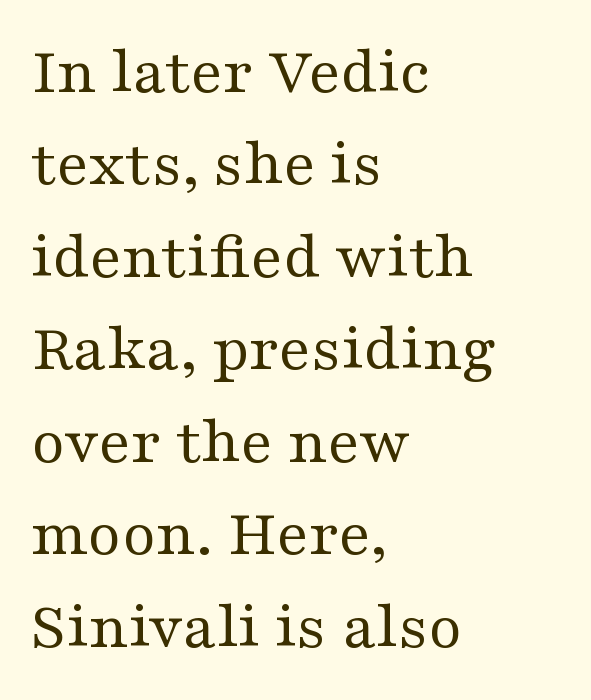
To sum up the face: it has serifs. The setting favours the left margin, as ordinary paragraphs usually do. Varying glyph widths throughout — classic text-font behaviour. The type is set solid horizontally, with unmodified tracking. A typesetter would mark this as roman, not italic. Nothing heavy about these letters — not bold at all.
